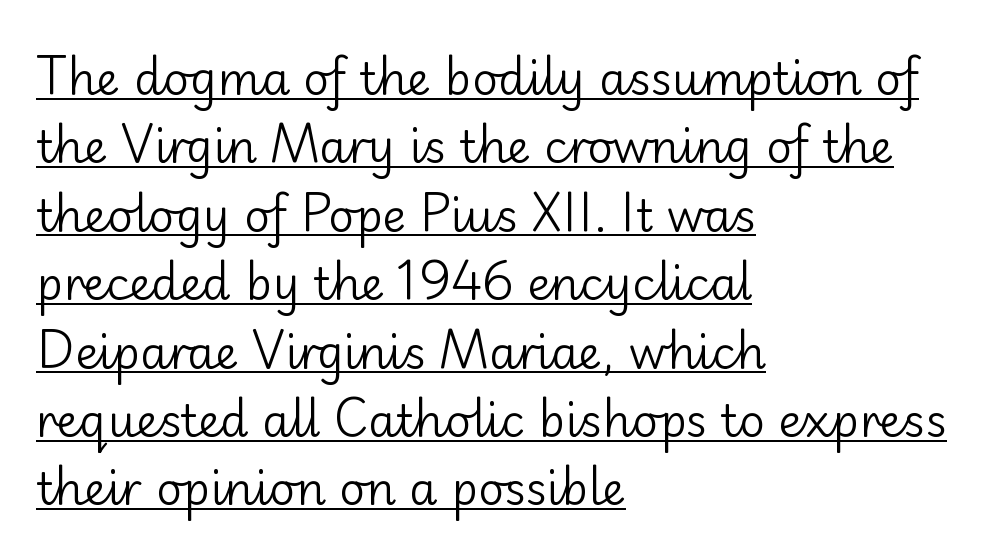
The image shows 45 px regular-weight sans-serif type, upright; set left-aligned, normal line spacing (1.52x), normal letter spacing, underlined; low stroke contrast and a small x-height.
